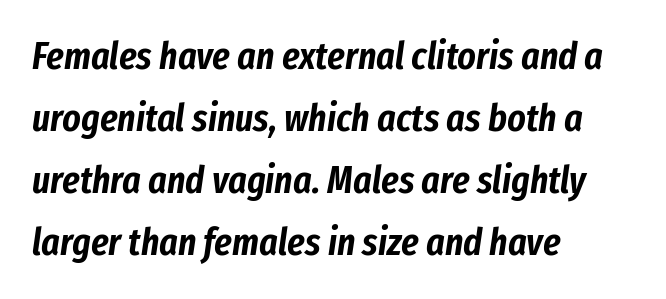
Q: Is the text italic (slanted)? A: Yes, it leans right by about 8 degrees.
Q: Is the text underlined? A: No.
Q: How is the paragraph aligned? A: Left-aligned.
Q: Is the spacing between letters normal or unusually wide? A: Normal.
Q: Is the spacing between lines tight, normal or loose? A: Normal.
Q: Width (condensed, normal, or wide)? A: Condensed.
Q: Stroke contrast? A: Low.
Q: x-height? A: Medium.
Q: Monospaced? A: No.
